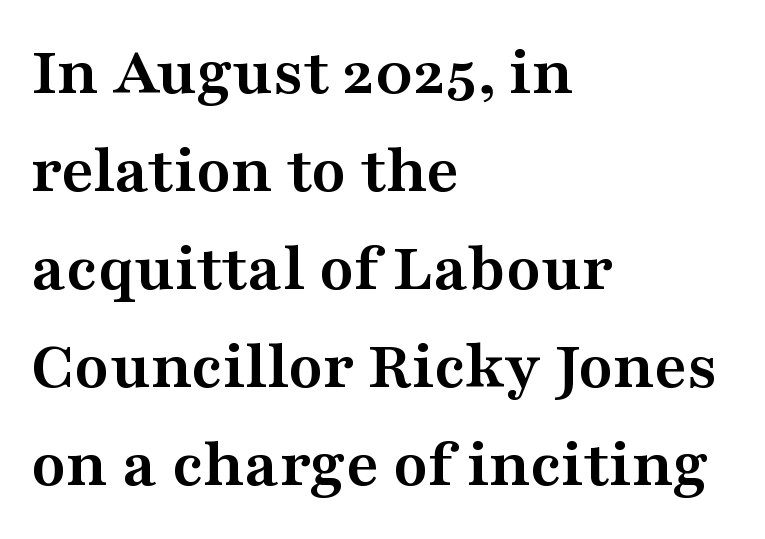
{"serif": "yes", "italic": "no", "bold": "yes", "weight": "semibold", "width": "wide", "stroke_contrast": "medium", "x_height": "medium", "monospaced": "no", "underline": "no", "align": "left", "line_spacing": "normal", "line_spacing_ratio": 1.4, "letter_spacing": "normal", "letter_spacing_em": 0.0, "glyph_px": 70}
